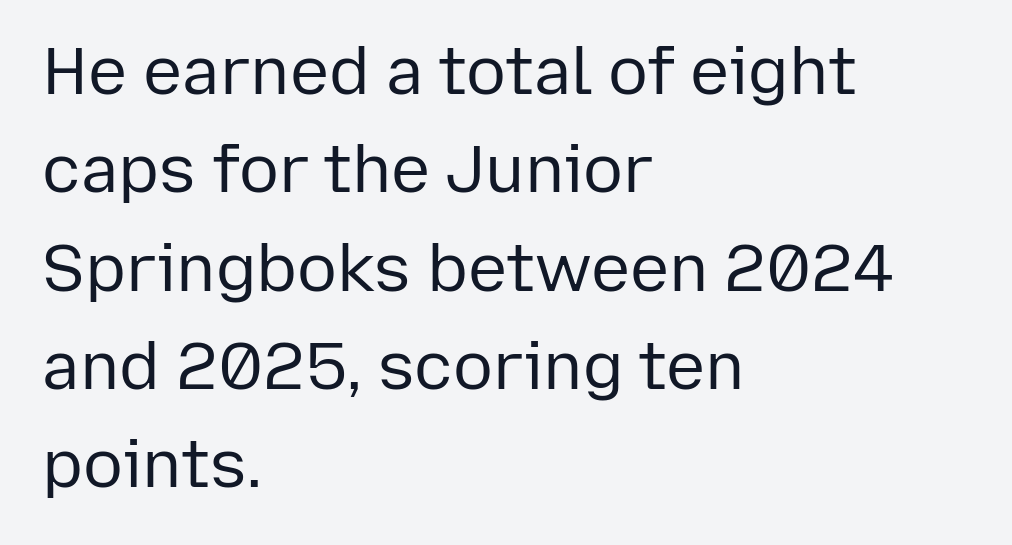
Q: Is the text bold? A: No.
Q: Is the text italic (slanted)? A: No, it is upright.
Q: Is the typeface a serif or a sans-serif typeface? A: Sans-serif.
Q: Is the text underlined? A: No.
Q: How is the paragraph aligned? A: Left-aligned.
Q: Is the spacing between letters normal or unusually wide? A: Normal.
Q: Is the spacing between lines tight, normal or loose? A: Normal.
Q: Width (condensed, normal, or wide)? A: Normal.
Q: Stroke contrast? A: Low.
Q: x-height? A: Medium.
Q: Monospaced? A: No.
